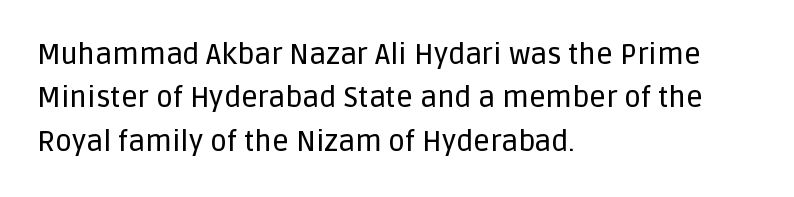
{"serif": "no", "italic": "no", "width": "normal", "stroke_contrast": "low", "x_height": "large", "monospaced": "no", "underline": "no", "align": "left", "line_spacing": "normal", "line_spacing_ratio": 1.5, "letter_spacing": "normal", "letter_spacing_em": 0.0, "glyph_px": 29}
